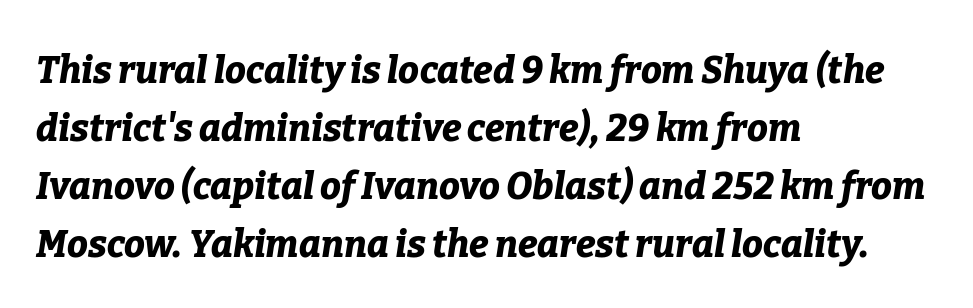
Descenders are the only things crossing below the line. In terms of posture, this sample is oblique. The face used here is proportionally spaced, like ordinary book or web type. These lines keep a tight, regular rhythm from letter to letter.
